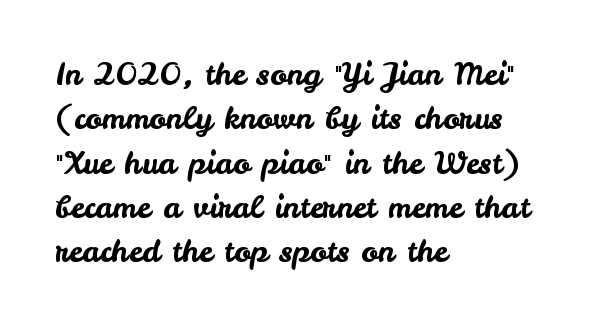
{"serif": "no", "width": "normal", "stroke_contrast": "low", "x_height": "small", "monospaced": "no", "underline": "no", "align": "left", "line_spacing": "normal", "line_spacing_ratio": 1.43, "letter_spacing": "normal", "letter_spacing_em": 0.0, "glyph_px": 31}
